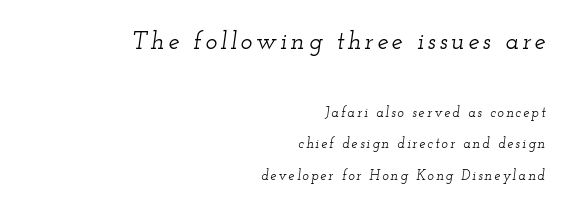
The image shows 25 px text type, italic (leaning right); set right-aligned, loose line spacing (2.24x), not underlined; the first (top) block is 1.79x larger.
